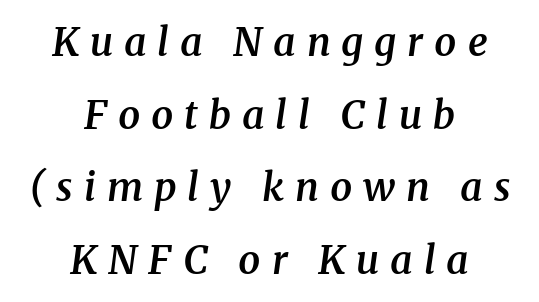
Any mark beneath the type? The region is blank. Typographically, this falls in the serif category. The rendering uses a semibold face; strokes are thickened but not to full bold. Is the block centered? Yes — each line is placed symmetrically about the middle. The rendering inserts visible extra space after every character.
